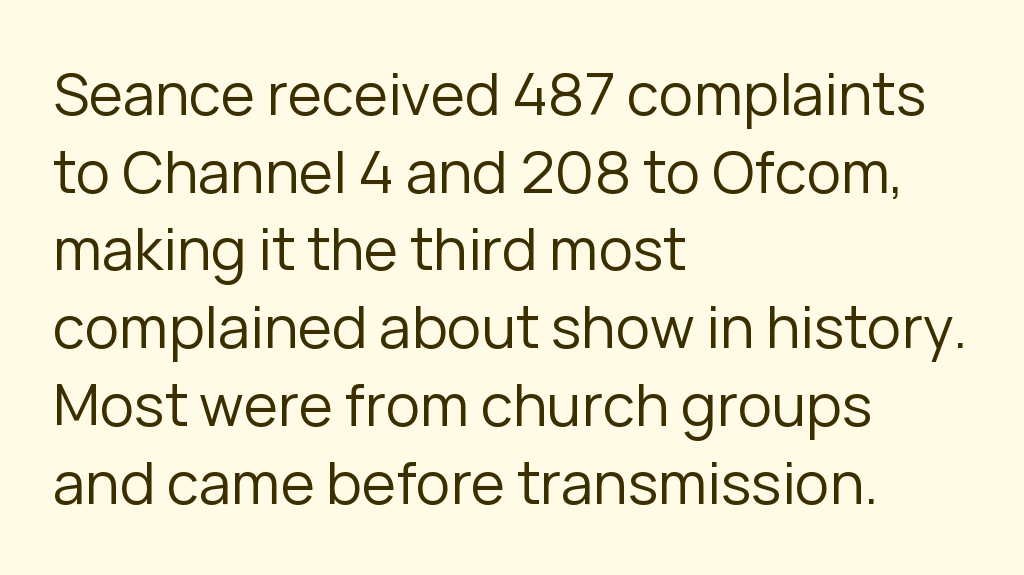
Standard letterfit; no display-style spreading of the glyphs. In terms of posture, this sample is upright. Descenders are the only things crossing below the line. Reading down the block, your eye returns to a fixed left position each line. The typeface has the unassuming heft of standard copy or less.
